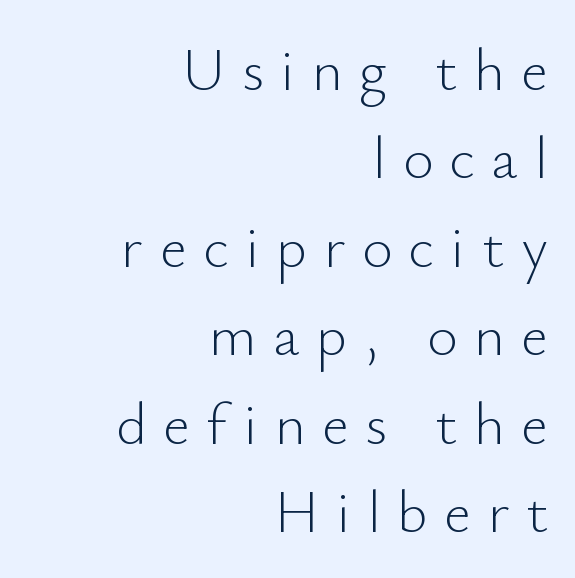
The image shows 59 px light sans-serif type, upright; set right-aligned, normal line spacing (1.5x), unusually wide letter spacing (+0.28 em), not underlined; low stroke contrast and a small x-height.
